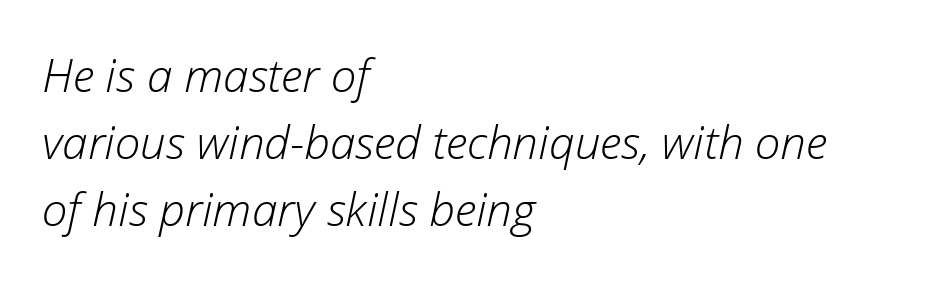
The image shows 46 px light type, italic (leaning right); set left-aligned, normal line spacing (1.46x), normal letter spacing, not underlined; low stroke contrast and a medium x-height.
